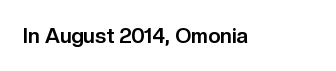
Q: Is the text bold? A: Yes.
Q: Is the text italic (slanted)? A: No, it is upright.
Q: Is the text underlined? A: No.
Q: Is the spacing between letters normal or unusually wide? A: Normal.
